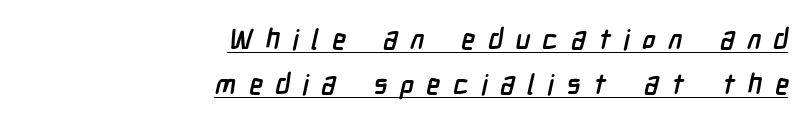
Q: Is the text bold? A: Yes.
Q: Is the typeface a serif or a sans-serif typeface? A: Sans-serif.
Q: Is the text underlined? A: Yes.
Q: How is the paragraph aligned? A: Right-aligned.
Q: Is the spacing between letters normal or unusually wide? A: Unusually wide.
Q: Is the spacing between lines tight, normal or loose? A: Normal.
Q: Width (condensed, normal, or wide)? A: Condensed.
Q: Stroke contrast? A: Low.
Q: x-height? A: Medium.
Q: Monospaced? A: No.
